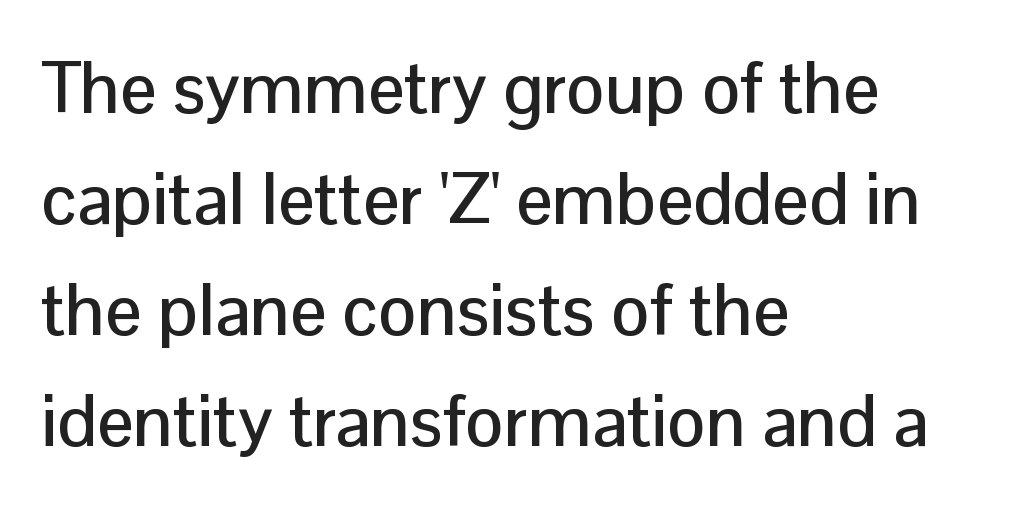
Q: Is the text italic (slanted)? A: No, it is upright.
Q: Is the typeface a serif or a sans-serif typeface? A: Sans-serif.
Q: Is the text underlined? A: No.
Q: How is the paragraph aligned? A: Left-aligned.
Q: Is the spacing between letters normal or unusually wide? A: Normal.
Q: Is the spacing between lines tight, normal or loose? A: Normal.
Q: Width (condensed, normal, or wide)? A: Normal.
Q: Stroke contrast? A: Low.
Q: x-height? A: Medium.
Q: Monospaced? A: No.
